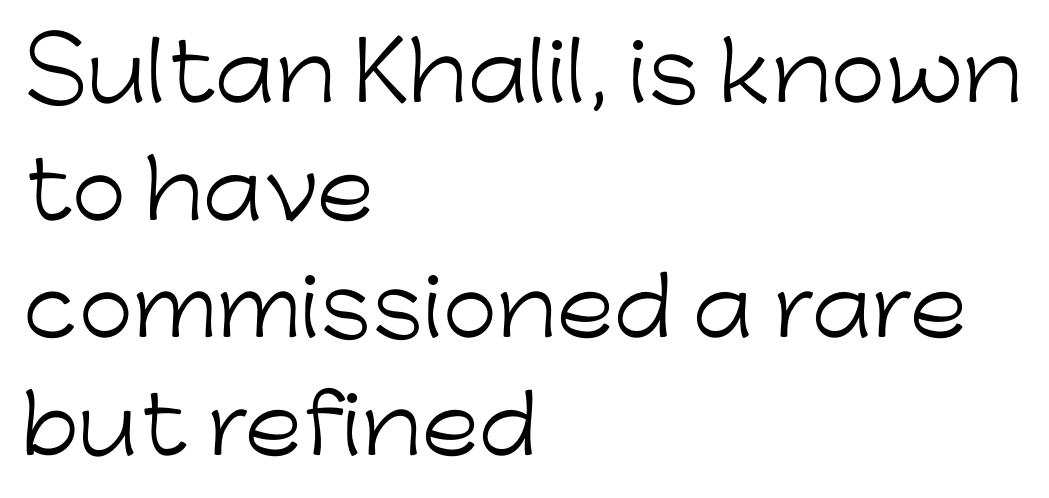
The image shows 79 px light sans-serif type, upright; set left-aligned, normal line spacing (1.49x), normal letter spacing, not underlined; low stroke contrast and a medium x-height.
